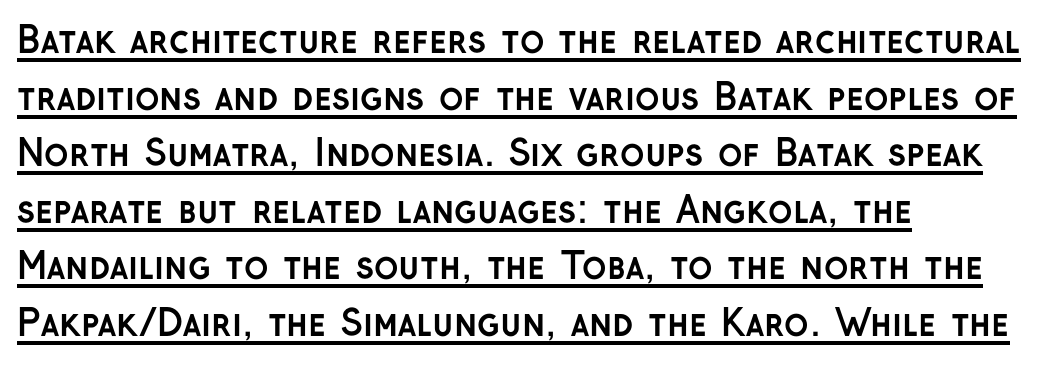
{"serif": "no", "italic": "no", "bold": "yes", "weight": "semibold", "width": "normal", "stroke_contrast": "low", "x_height": "medium", "monospaced": "no", "underline": "yes", "align": "left", "line_spacing": "normal", "line_spacing_ratio": 1.57, "letter_spacing": "normal", "letter_spacing_em": 0.0, "glyph_px": 36}
